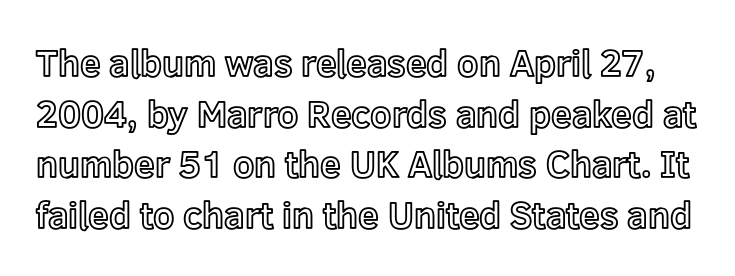
Q: Is the text italic (slanted)? A: No, it is upright.
Q: Is the text underlined? A: No.
Q: Is the spacing between letters normal or unusually wide? A: Normal.
Q: Is the spacing between lines tight, normal or loose? A: Normal.
Q: Width (condensed, normal, or wide)? A: Normal.
Q: x-height? A: Medium.
Q: Monospaced? A: No.
